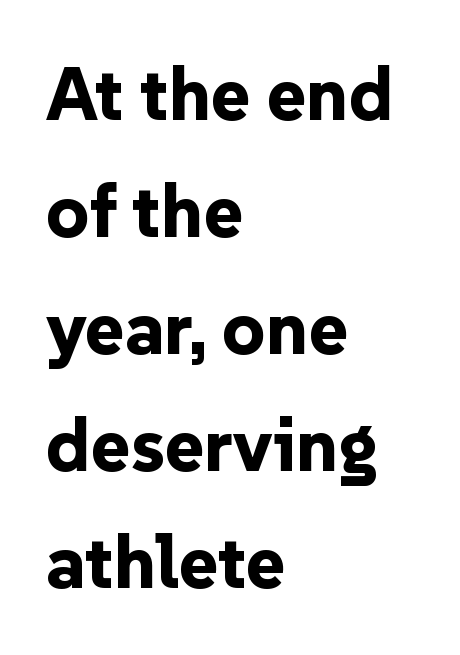
{"serif": "no", "italic": "no", "bold": "yes", "weight": "bold", "width": "normal", "stroke_contrast": "low", "x_height": "medium", "monospaced": "no", "underline": "no", "align": "left", "line_spacing": "normal", "line_spacing_ratio": 1.56, "letter_spacing": "normal", "letter_spacing_em": 0.0, "glyph_px": 75}
